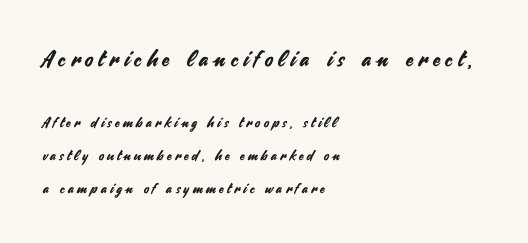
These two chunks differ in scale, with the top chunk taking the larger measure. The paragraph shown leans on its left margin. Summary of vertical rhythm: relaxed, with wide interline spacing. Caption: expanded tracking, letters set apart.
